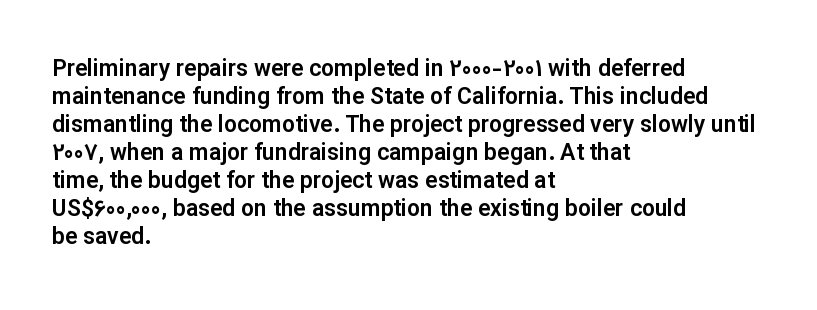
Q: Is the text italic (slanted)? A: No, it is upright.
Q: Is the text underlined? A: No.
Q: How is the paragraph aligned? A: Left-aligned.
Q: Is the spacing between letters normal or unusually wide? A: Normal.
